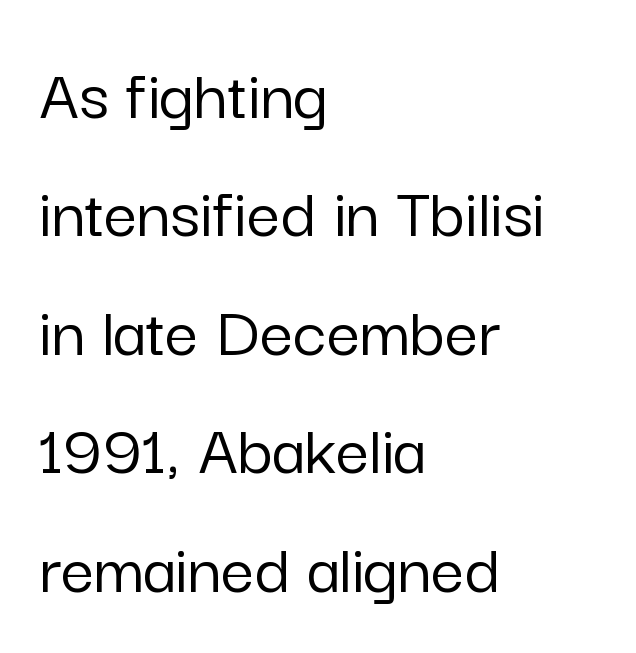
{"serif": "no", "italic": "no", "width": "normal", "stroke_contrast": "low", "x_height": "medium", "monospaced": "no", "underline": "no", "align": "left", "line_spacing": "normal", "line_spacing_ratio": 1.6, "letter_spacing": "normal", "letter_spacing_em": 0.0, "glyph_px": 74}
